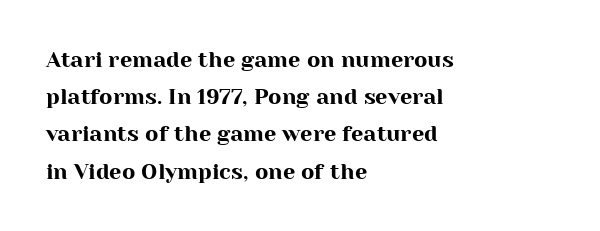
{"italic": "no", "underline": "no", "align": "left", "line_spacing": "normal", "line_spacing_ratio": 1.69, "letter_spacing": "normal", "letter_spacing_em": 0.0, "glyph_px": 22}
